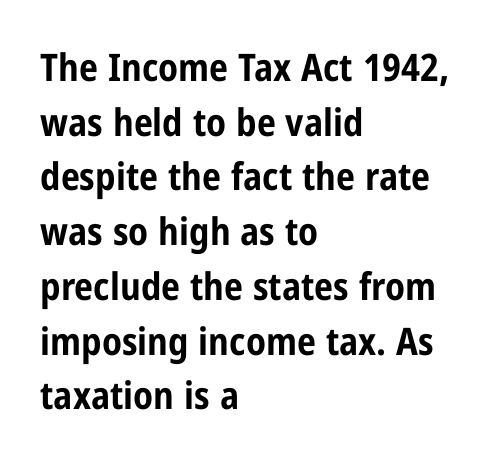
{"serif": "no", "italic": "no", "bold": "yes", "weight": "bold", "width": "condensed", "stroke_contrast": "low", "x_height": "medium", "monospaced": "no", "underline": "no", "align": "left", "line_spacing": "normal", "line_spacing_ratio": 1.44, "letter_spacing": "normal", "letter_spacing_em": 0.0, "glyph_px": 38}
